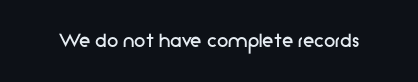
The type is set solid horizontally, with unmodified tracking. Words float on clear page, feet unadorned. A quiet, ordinary-to-light weight characterises the typeface. The type sits square on the baseline with zero lean.
